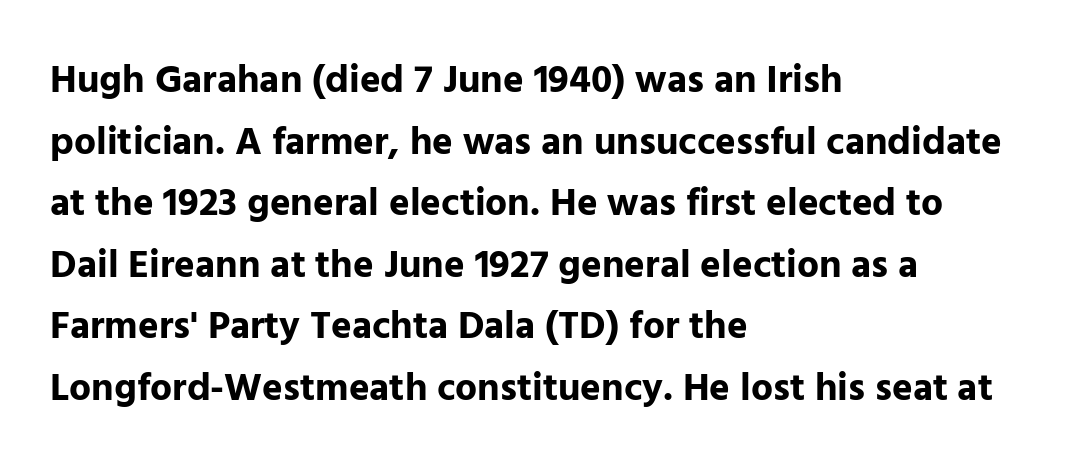
Q: Is the text bold? A: Yes.
Q: Is the text italic (slanted)? A: No, it is upright.
Q: Is the typeface a serif or a sans-serif typeface? A: Sans-serif.
Q: Is the text underlined? A: No.
Q: How is the paragraph aligned? A: Left-aligned.
Q: Is the spacing between letters normal or unusually wide? A: Normal.
Q: Is the spacing between lines tight, normal or loose? A: Normal.
Q: Width (condensed, normal, or wide)? A: Normal.
Q: Stroke contrast? A: Low.
Q: x-height? A: Medium.
Q: Monospaced? A: No.
